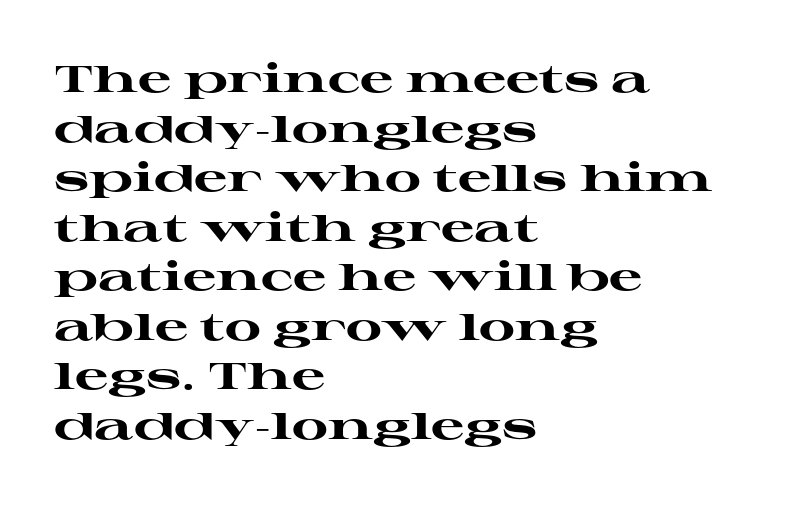
Q: Is the text bold? A: Yes.
Q: Is the text italic (slanted)? A: No, it is upright.
Q: Is the typeface a serif or a sans-serif typeface? A: Serif.
Q: Is the text underlined? A: No.
Q: How is the paragraph aligned? A: Left-aligned.
Q: Is the spacing between letters normal or unusually wide? A: Normal.
Q: Is the spacing between lines tight, normal or loose? A: Normal.
Q: Width (condensed, normal, or wide)? A: Wide.
Q: Stroke contrast? A: High.
Q: x-height? A: Medium.
Q: Monospaced? A: No.
